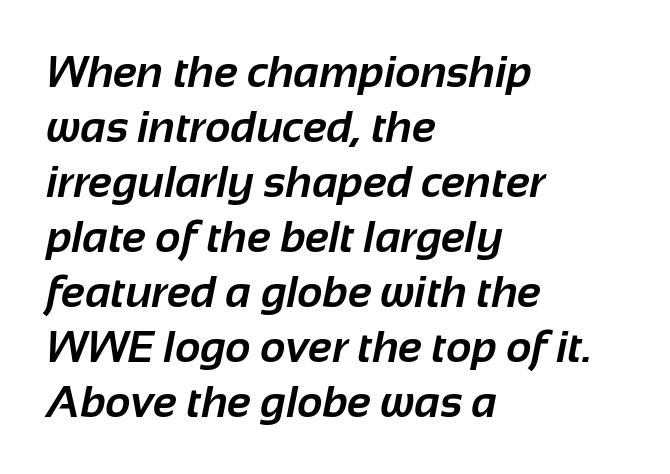
The image shows 44 px bold sans-serif type; set left-aligned, normal line spacing (1.25x), normal letter spacing, not underlined; low stroke contrast and a medium x-height.
